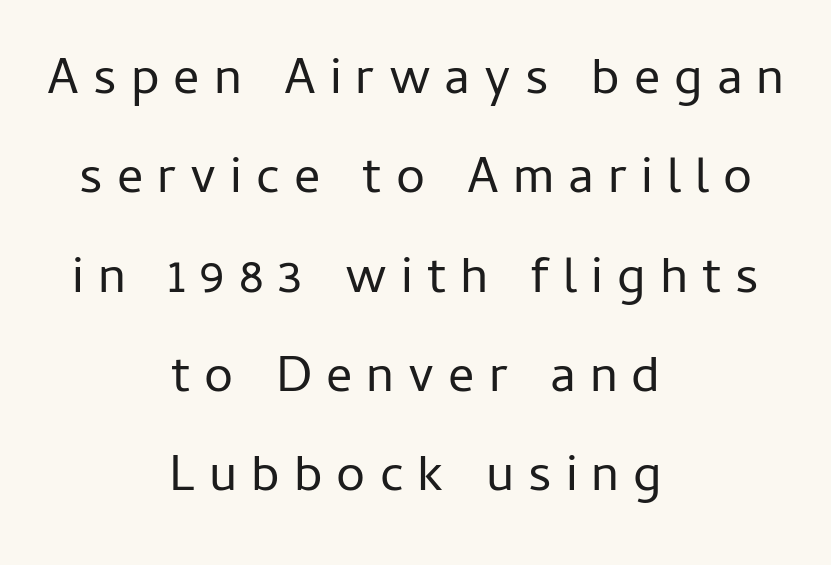
The image shows 52 px regular-weight sans-serif type, upright; set centered, loose line spacing (1.91x), unusually wide letter spacing (+0.27 em), not underlined; low stroke contrast and a medium x-height.
